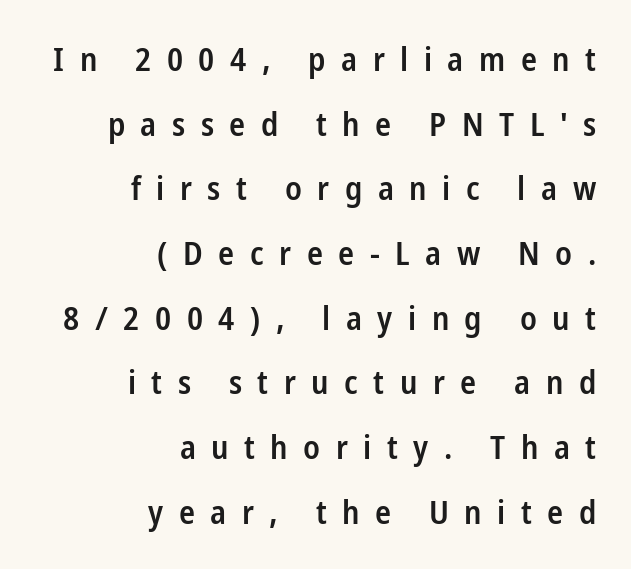
Q: Is the text bold? A: Semi-bold.
Q: Is the text italic (slanted)? A: No, it is upright.
Q: Is the typeface a serif or a sans-serif typeface? A: Sans-serif.
Q: Is the text underlined? A: No.
Q: How is the paragraph aligned? A: Right-aligned.
Q: Is the spacing between letters normal or unusually wide? A: Unusually wide.
Q: Is the spacing between lines tight, normal or loose? A: Loose.
Q: Width (condensed, normal, or wide)? A: Condensed.
Q: Stroke contrast? A: Low.
Q: x-height? A: Medium.
Q: Monospaced? A: No.
